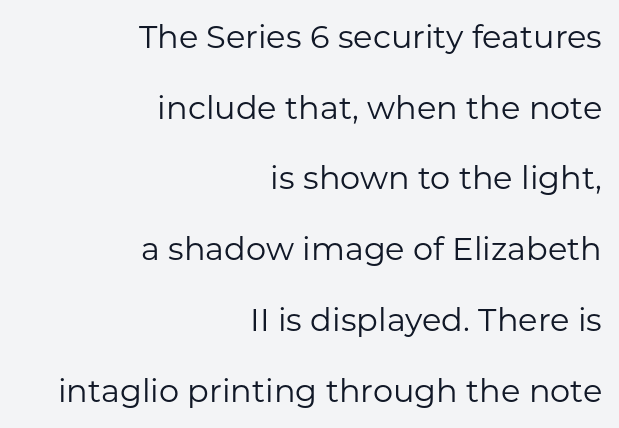
If you drew a ruler down the right edge, every line would touch it. Is this a fixed-width face? No — the glyphs have proportional, varying widths. Rendered with straight, roman letterforms. Nothing heavy about these letters — not bold at all.
